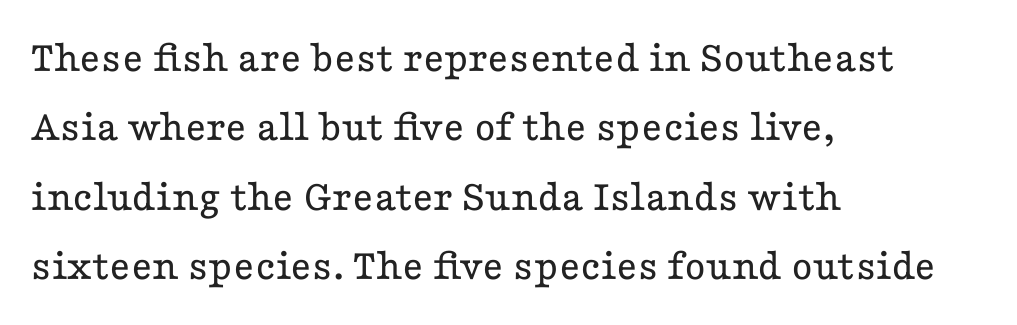
The image shows 45 px regular-weight, wide serif type, upright; set left-aligned, normal line spacing (1.54x), normal letter spacing, not underlined; low stroke contrast and a medium x-height.
